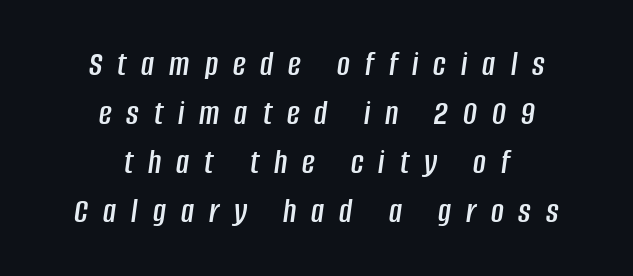
{"italic": "yes", "lean": "right", "slant_degrees": 8, "width": "condensed", "stroke_contrast": "low", "x_height": "large", "monospaced": "no", "underline": "no", "align": "center", "line_spacing": "normal", "line_spacing_ratio": 1.4, "letter_spacing": "wide", "letter_spacing_em": 0.43, "glyph_px": 35}
